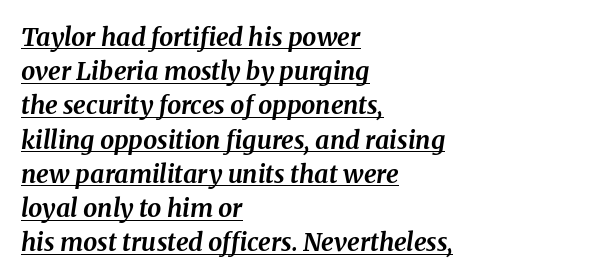
Q: Is the text bold? A: Yes.
Q: Is the text italic (slanted)? A: Yes, it leans right by about 8 degrees.
Q: Is the text underlined? A: Yes.
Q: How is the paragraph aligned? A: Left-aligned.
Q: Is the spacing between letters normal or unusually wide? A: Normal.
Q: Is the spacing between lines tight, normal or loose? A: Normal.
